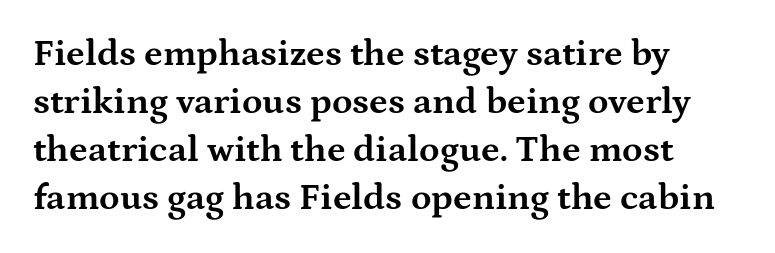
The image shows 37 px bold, wide serif type, upright; set left-aligned, normal line spacing (1.3x), normal letter spacing, not underlined; medium stroke contrast and a medium x-height.
